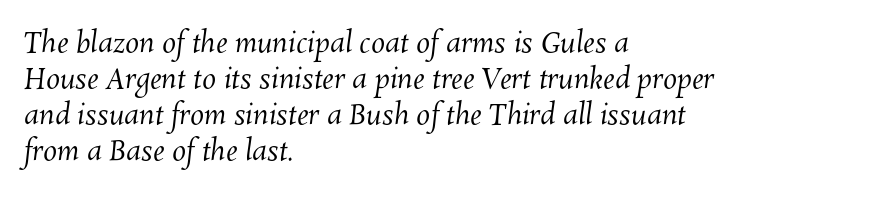
Q: Is the text bold? A: No.
Q: Is the text underlined? A: No.
Q: How is the paragraph aligned? A: Left-aligned.
Q: Is the spacing between letters normal or unusually wide? A: Normal.
Q: Is the spacing between lines tight, normal or loose? A: Normal.
Q: Width (condensed, normal, or wide)? A: Normal.
Q: Stroke contrast? A: Medium.
Q: x-height? A: Medium.
Q: Monospaced? A: No.
